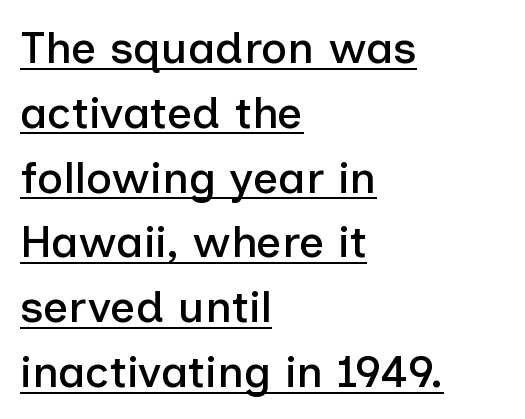
The image shows 45 px sans-serif type, upright; set left-aligned, normal line spacing (1.44x), normal letter spacing, underlined; low stroke contrast and a medium x-height.
